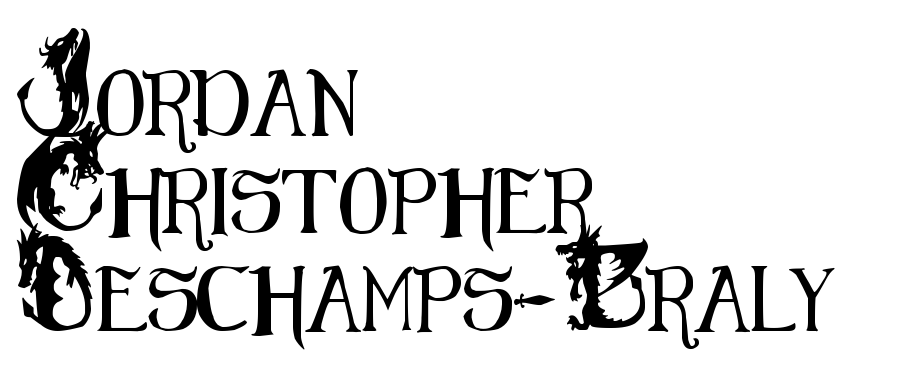
The image shows 65 px condensed sans-serif type, upright; set left-aligned, normal line spacing (1.51x), normal letter spacing, not underlined; medium stroke contrast and a small x-height.
